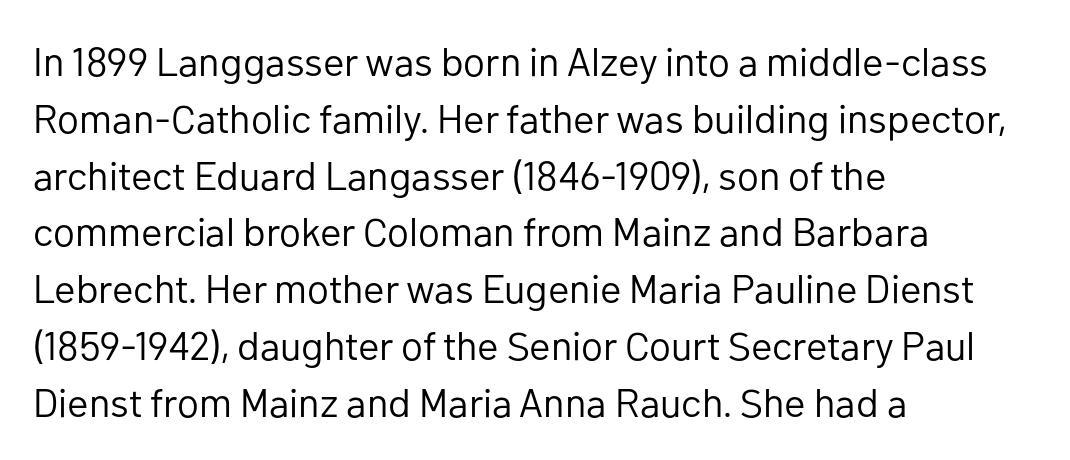
Is the type heavy? It reads as light-to-regular instead. Think of a printed novel: that variable character pitch is what you see here. This rendering employs a face without finishing strokes, i.e., a sans-serif. A roman cut, with each character standing at attention.
